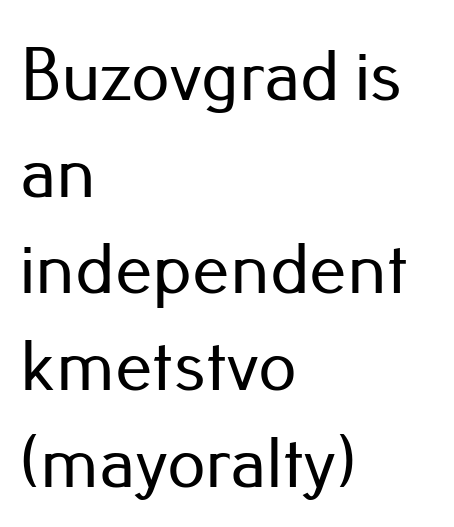
The image shows 75 px sans-serif type, upright; set left-aligned, normal line spacing (1.29x), normal letter spacing, not underlined; low stroke contrast and a small x-height.
